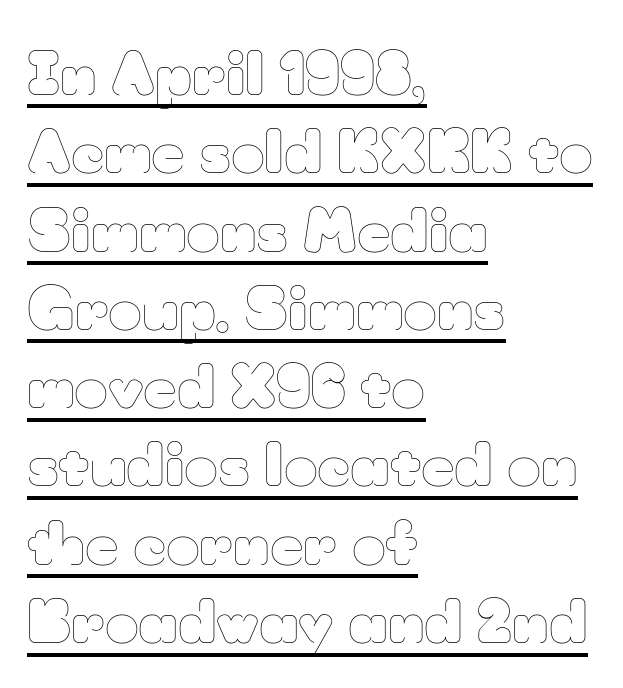
The image shows 58 px thin type, upright; set left-aligned, normal line spacing (1.35x), normal letter spacing, underlined; low stroke contrast and a small x-height.
